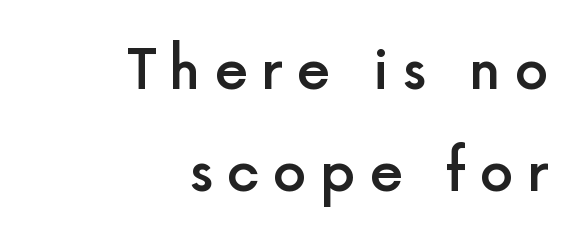
Lines of text with bare space underneath. Proportional: the letters do not fall into vertical columns. The passage shown is typeset with a sans-serif family. Tracking here is generous; glyphs stand well apart from one another.
